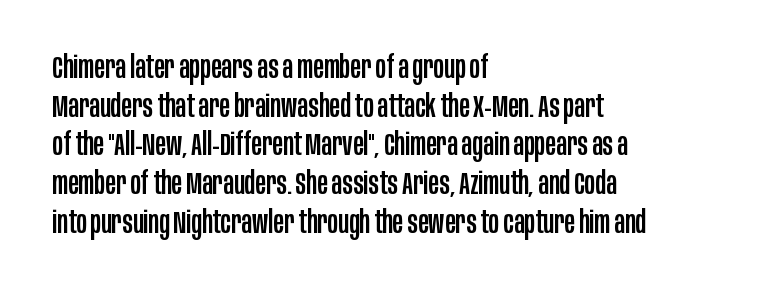
{"serif": "no", "italic": "no", "width": "condensed", "stroke_contrast": "low", "x_height": "large", "monospaced": "no", "underline": "no", "align": "left", "line_spacing_ratio": 1.21, "letter_spacing": "normal", "letter_spacing_em": 0.0, "glyph_px": 32}
